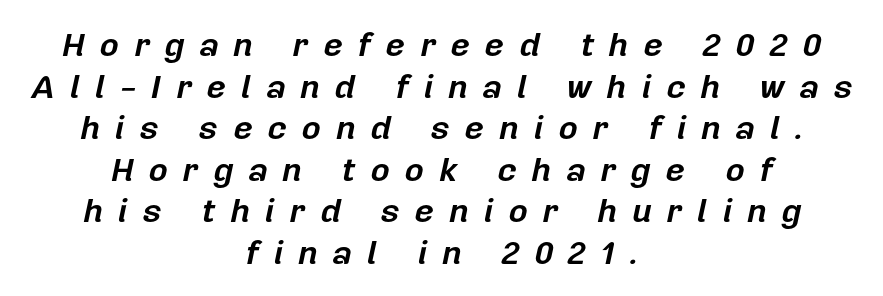
The letters advance in unequal steps, a hallmark of proportional type. This sample uses expanded letter spacing, leaving extra air between glyphs. Regarding leading, the lines here are spaced in the standard way. The passage is arranged like a title page — every line centered.
